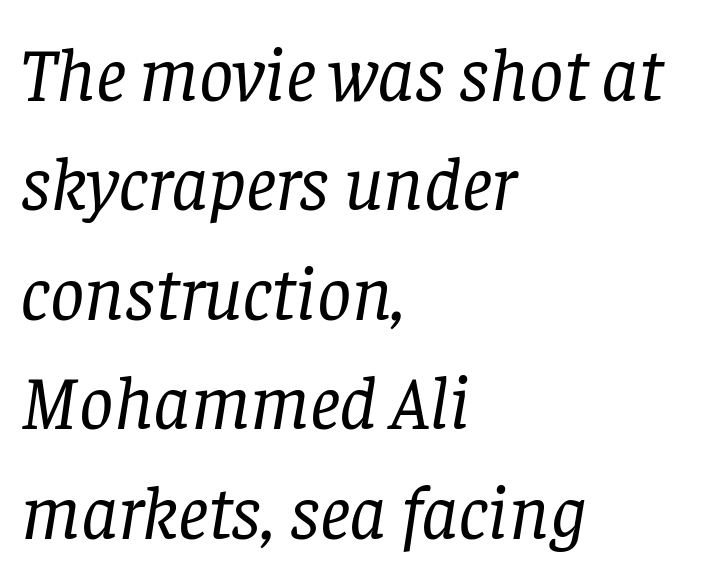
Q: Is the text bold? A: No.
Q: Is the text italic (slanted)? A: Yes, it leans right by about 8 degrees.
Q: Is the typeface a serif or a sans-serif typeface? A: Serif.
Q: Is the text underlined? A: No.
Q: How is the paragraph aligned? A: Left-aligned.
Q: Is the spacing between letters normal or unusually wide? A: Normal.
Q: Is the spacing between lines tight, normal or loose? A: Normal.
Q: Width (condensed, normal, or wide)? A: Normal.
Q: Stroke contrast? A: Low.
Q: x-height? A: Large.
Q: Monospaced? A: No.
